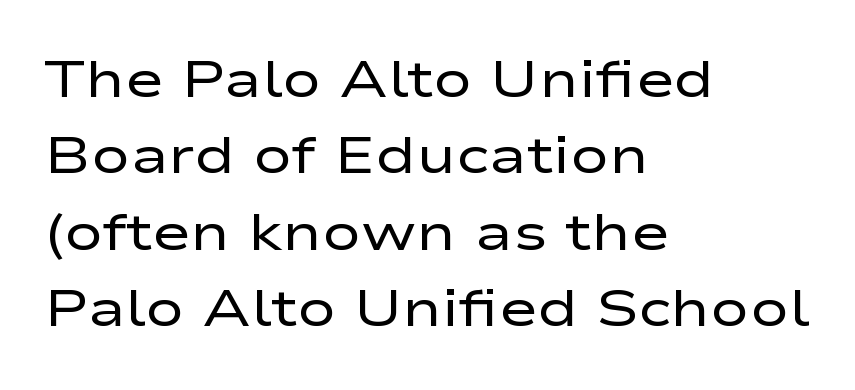
{"serif": "no", "italic": "no", "bold": "no", "weight": "regular", "width": "wide", "stroke_contrast": "low", "x_height": "medium", "monospaced": "no", "underline": "no", "align": "left", "line_spacing": "normal", "line_spacing_ratio": 1.47, "letter_spacing": "normal", "letter_spacing_em": 0.0, "glyph_px": 52}
